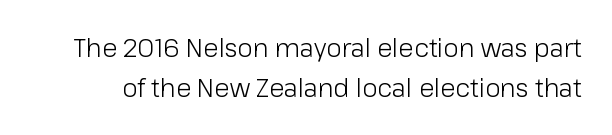
The typeface has the unassuming heft of standard copy or less. This sample uses an upright cut, with every glyph sitting square on the baseline. These lines keep a tight, regular rhythm from letter to letter. The foot of each line stays bare and open. What's the leading like? Ordinary, nothing unusual.
